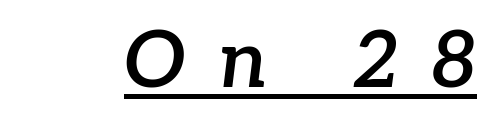
The image shows 78 px semibold serif type, italic (leaning right); set unusually wide letter spacing (+0.42 em), underlined; low stroke contrast and a medium x-height.
